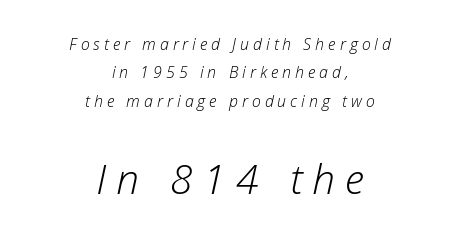
Q: Is the text bold? A: No.
Q: Is the text italic (slanted)? A: Yes, it leans right by about 12 degrees.
Q: Is the text underlined? A: No.
Q: How is the paragraph aligned? A: Centered.
Q: Is the spacing between letters normal or unusually wide? A: Unusually wide.
Q: Which block of text is set in a larger size, the first (top) or the second (bottom)? A: The second (bottom) one.
Q: Width (condensed, normal, or wide)? A: Normal.
Q: Stroke contrast? A: Low.
Q: x-height? A: Medium.
Q: Monospaced? A: No.
